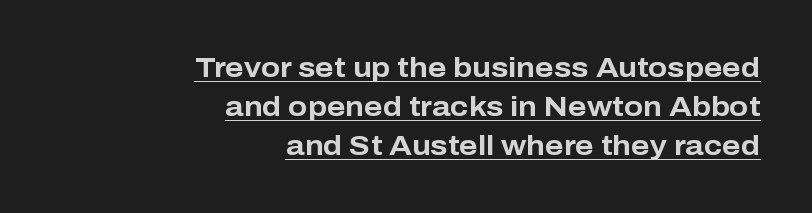
The image shows 28 px bold sans-serif type, upright; set right-aligned, normal line spacing (1.39x), normal letter spacing, underlined; low stroke contrast and a medium x-height.
